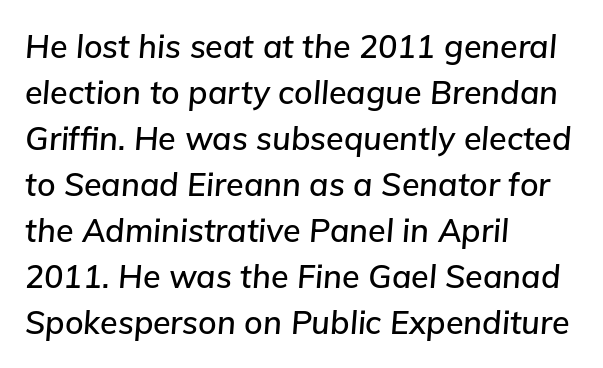
The image shows 32 px text type, italic (leaning right); set left-aligned, normal line spacing (1.44x), normal letter spacing, not underlined; low stroke contrast and a medium x-height.
